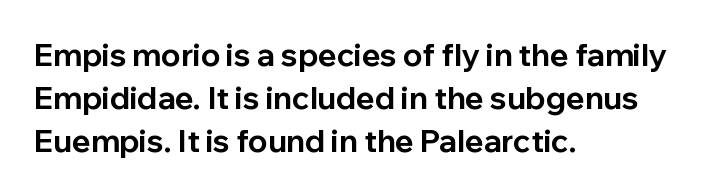
The image shows 31 px bold sans-serif type, upright; set left-aligned, normal line spacing (1.39x), normal letter spacing, not underlined; low stroke contrast and a medium x-height.
